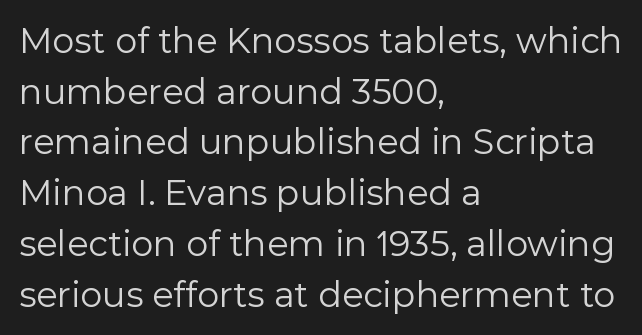
This is sans-serif lettering, the kind often seen on screens and signage. Is this a fixed-width face? No — the glyphs have proportional, varying widths. The paragraph shown leans on its left margin. The block of text has a typical density, with ordinary space between rows. Descenders are the only things crossing below the line. Nope, not italic — everything's standing straight.
